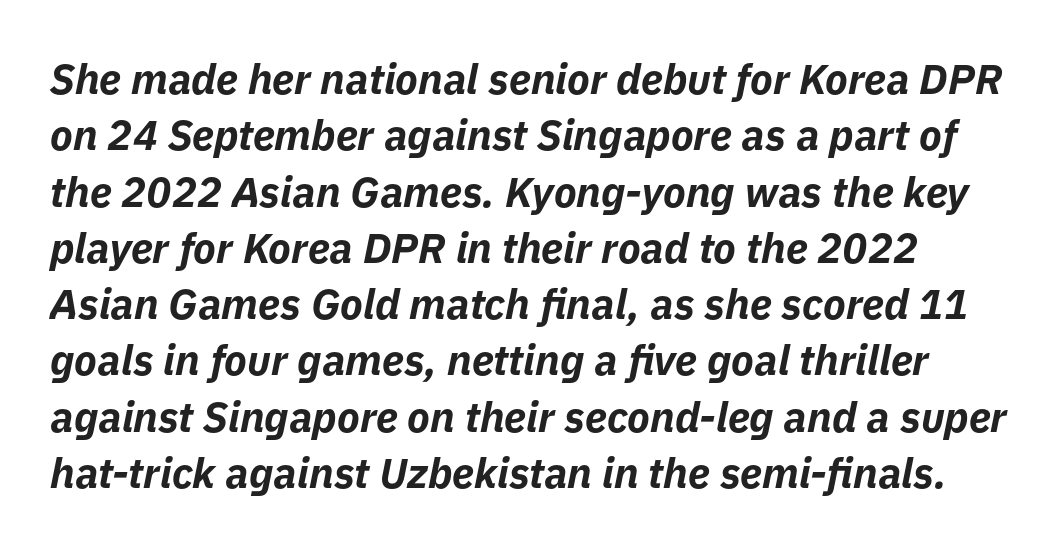
The glyphs look as if they've been sheared to an angle. Nobody drew a line under any word here. A typesetter would call this leading conventional body-copy spacing. You could call the tracking neutral — neither tight nor loose. Pretty heavy lettering here — definitely bold. A typesetter would call this proportional, since set widths differ per character.
